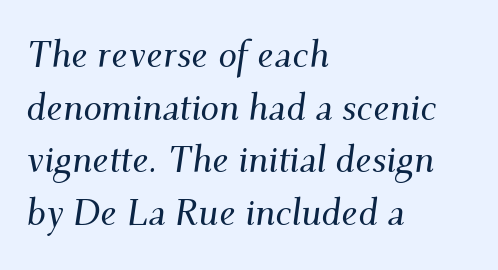
The image shows 37 px serif type, italic (leaning right); set left-aligned, normal line spacing (1.42x), normal letter spacing, not underlined; medium stroke contrast and a small x-height.
